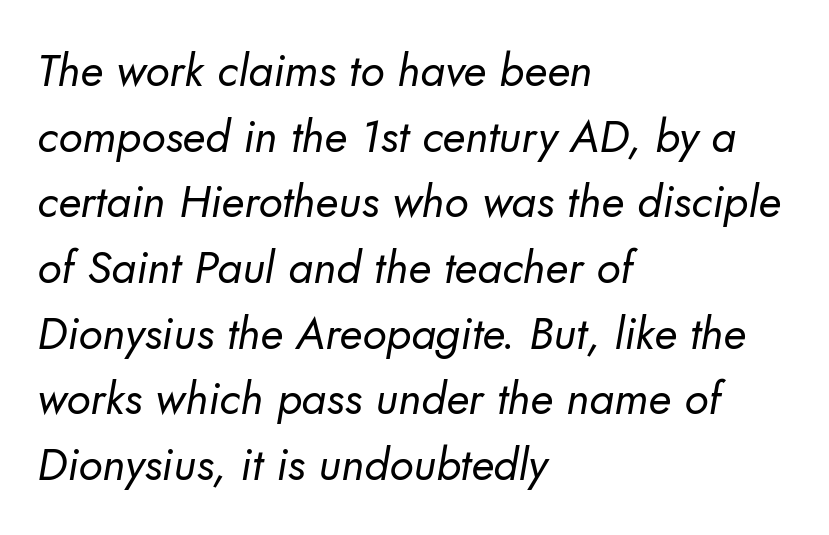
Nothing heavy about these letters — not bold at all. Horizontal alignment here is leftward, the default for most running prose. A clean baseline with only descenders dipping below it. Typographically, this falls in the sans-serif category. One glance says typical: line gaps are just what's usual. Here the designer chose a conventional face with non-uniform glyph widths.
